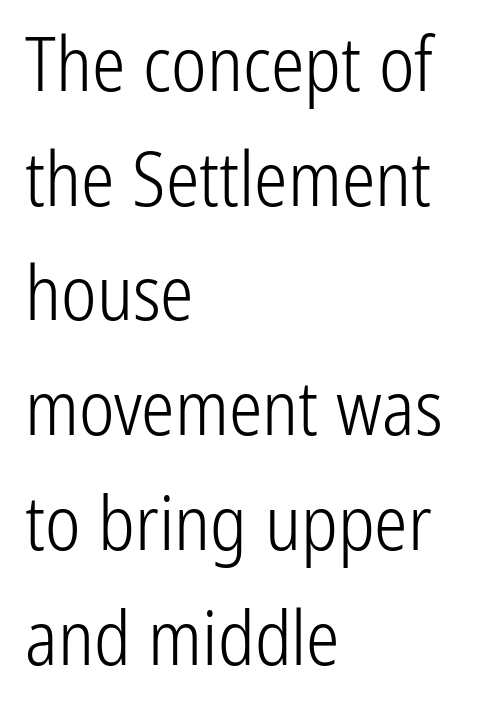
A student would call this left alignment; a typographer would say flush left, rag right. Unlike italic type, these characters show no tilt at all. The characters display no serif detailing; their extremities are plain. Leading: standard. These lines are rendered in a variable-pitch font. The tracking reads as untouched default to a designer's eye.
